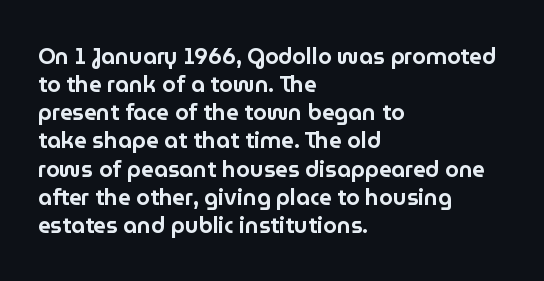
The image shows 22 px text type, upright; set left-aligned, normal line spacing (1.28x), normal letter spacing, not underlined.
